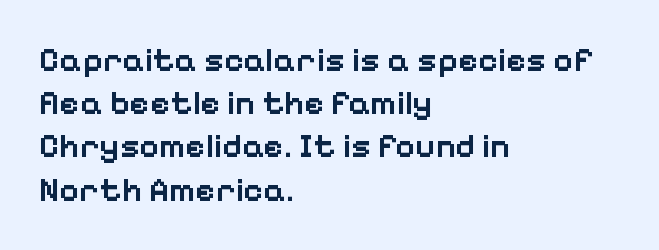
{"serif": "no", "italic": "no", "bold": "semi", "weight": "semibold", "width": "normal", "stroke_contrast": "low", "x_height": "medium", "monospaced": "no", "underline": "no", "align": "left", "line_spacing": "normal", "line_spacing_ratio": 1.27, "letter_spacing": "normal", "letter_spacing_em": 0.0, "glyph_px": 34}
